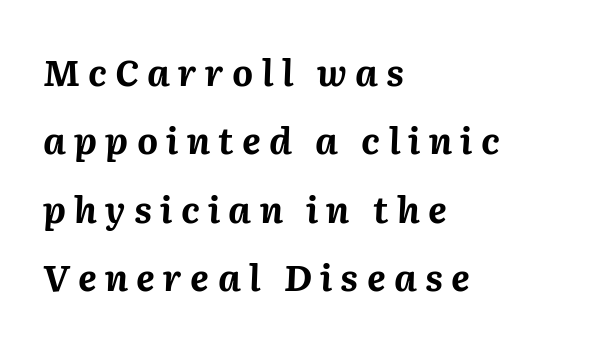
{"italic": "yes", "lean": "right", "slant_degrees": 2, "bold": "yes", "weight": "bold", "width": "normal", "stroke_contrast": "medium", "x_height": "medium", "monospaced": "no", "underline": "no", "align": "left", "line_spacing": "loose", "line_spacing_ratio": 1.9, "letter_spacing": "wide", "letter_spacing_em": 0.23, "glyph_px": 36}
